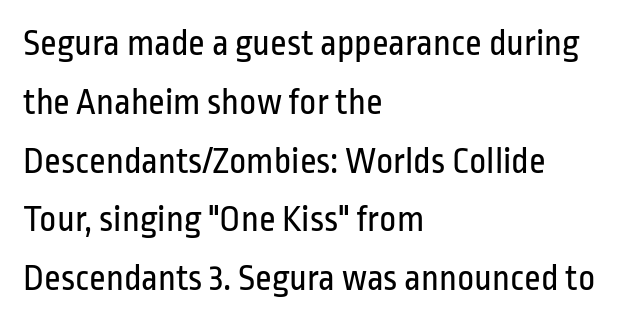
I'd call this a sans setting — the letters go barefoot. The letters sit at their default tracking, neither squeezed nor spread. When letters stand straight like this, we call the style roman or upright. These lines are rendered in a variable-pitch font. Stroke mass is kept to a normal reading level or below.
